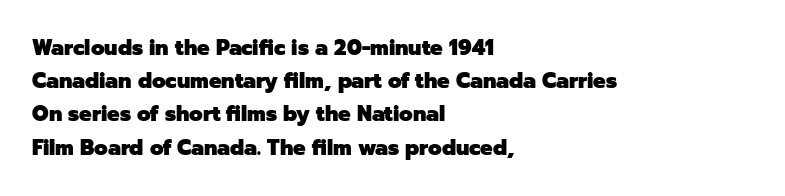
The image shows 21 px bold type, upright; set left-aligned, normal line spacing (1.58x), normal letter spacing, not underlined.
